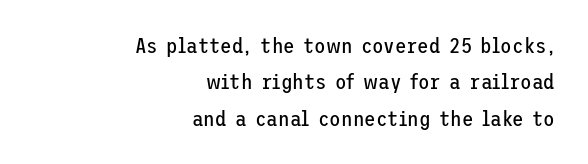
Q: Is the text bold? A: No.
Q: Is the text italic (slanted)? A: No, it is upright.
Q: Is the text underlined? A: No.
Q: How is the paragraph aligned? A: Right-aligned.
Q: Is the spacing between letters normal or unusually wide? A: Normal.
